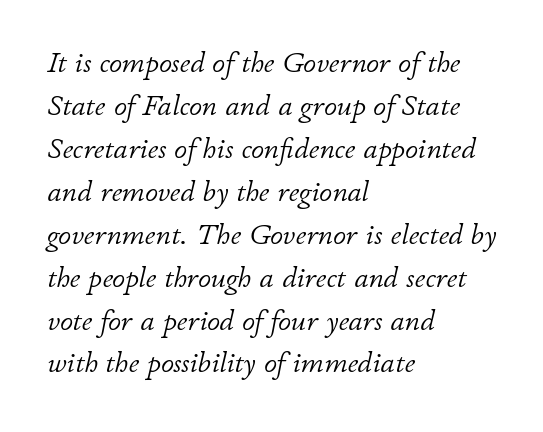
Q: Is the text bold? A: No.
Q: Is the text italic (slanted)? A: Yes, it leans right by about 11 degrees.
Q: Is the text underlined? A: No.
Q: How is the paragraph aligned? A: Left-aligned.
Q: Is the spacing between letters normal or unusually wide? A: Normal.
Q: Is the spacing between lines tight, normal or loose? A: Normal.
Q: Width (condensed, normal, or wide)? A: Normal.
Q: Stroke contrast? A: Low.
Q: x-height? A: Small.
Q: Monospaced? A: No.
